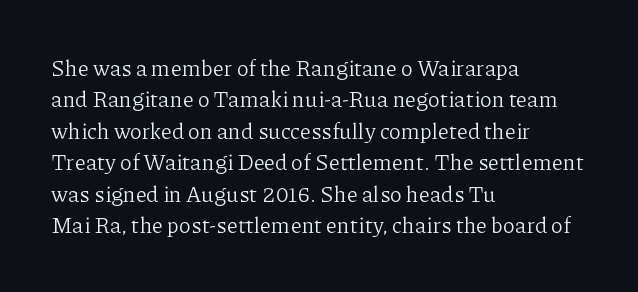
Q: Is the text bold? A: No.
Q: Is the text italic (slanted)? A: No, it is upright.
Q: Is the text underlined? A: No.
Q: How is the paragraph aligned? A: Left-aligned.
Q: Is the spacing between letters normal or unusually wide? A: Normal.
Q: Is the spacing between lines tight, normal or loose? A: Normal.
